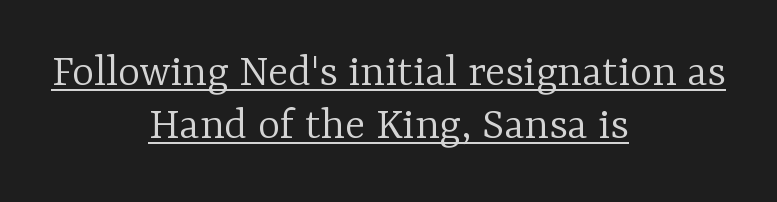
Q: Is the text bold? A: No.
Q: Is the text italic (slanted)? A: No, it is upright.
Q: Is the typeface a serif or a sans-serif typeface? A: Serif.
Q: Is the text underlined? A: Yes.
Q: How is the paragraph aligned? A: Centered.
Q: Is the spacing between letters normal or unusually wide? A: Normal.
Q: Is the spacing between lines tight, normal or loose? A: Tight.
Q: Width (condensed, normal, or wide)? A: Normal.
Q: Stroke contrast? A: Low.
Q: x-height? A: Medium.
Q: Monospaced? A: No.
